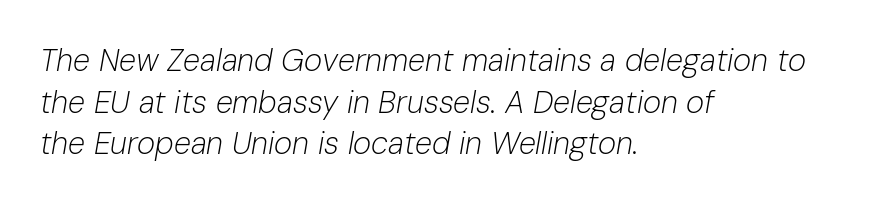
Decoration check: the copy has no underline. Think of a printed novel: that variable character pitch is what you see here. A typesetter would call this leading conventional body-copy spacing. Quick note: italic. In terms of letterspacing, this is plain default setting.
